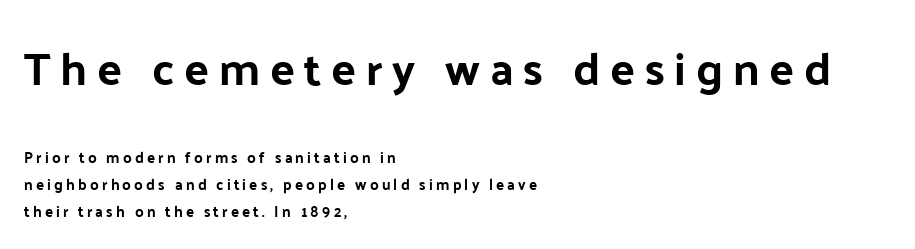
The image shows 46 px sans-serif type, upright; set left-aligned, line spacing 1.79x, unusually wide letter spacing (+0.21 em), not underlined; the first (top) block is 3.07x larger; low stroke contrast and a medium x-height.
